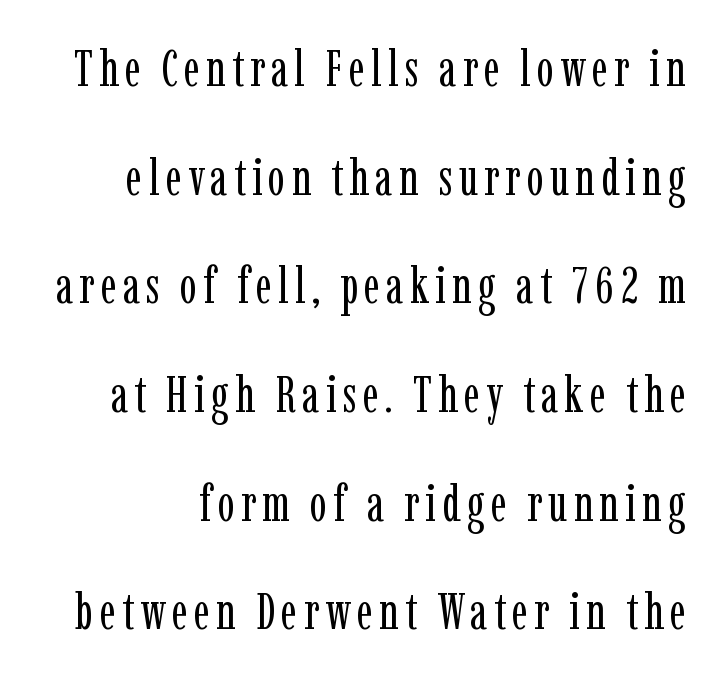
Q: Is the text bold? A: No.
Q: Is the text italic (slanted)? A: No, it is upright.
Q: Is the typeface a serif or a sans-serif typeface? A: Serif.
Q: Is the text underlined? A: No.
Q: Is the spacing between lines tight, normal or loose? A: Loose.
Q: Width (condensed, normal, or wide)? A: Condensed.
Q: Stroke contrast? A: Low.
Q: x-height? A: Medium.
Q: Monospaced? A: No.
